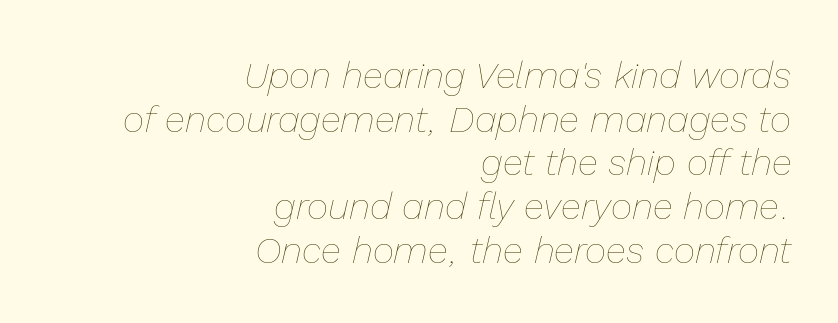
The image shows 37 px thin type, italic (leaning right); set right-aligned, line spacing 1.18x, normal letter spacing, not underlined; low stroke contrast and a medium x-height.
